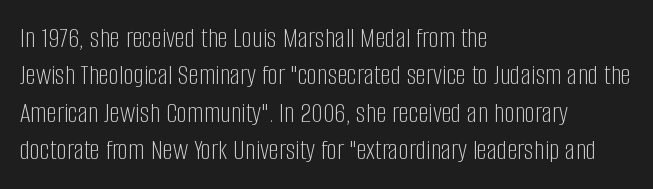
The image shows 29 px light, condensed sans-serif type, upright; set left-aligned, normal line spacing (1.29x), normal letter spacing, not underlined; low stroke contrast and a large x-height.
